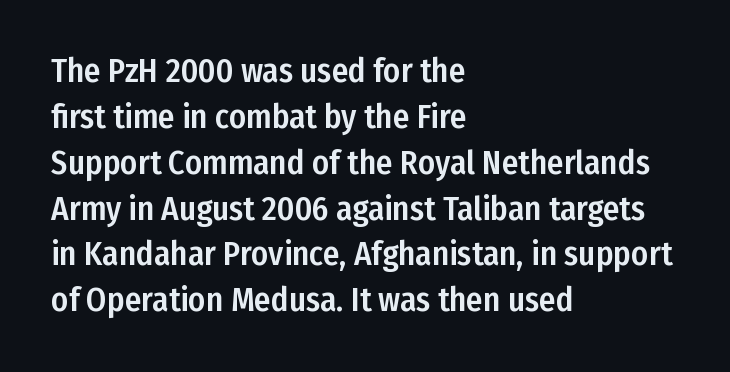
Q: Is the text italic (slanted)? A: No, it is upright.
Q: Is the typeface a serif or a sans-serif typeface? A: Sans-serif.
Q: Is the text underlined? A: No.
Q: How is the paragraph aligned? A: Left-aligned.
Q: Is the spacing between letters normal or unusually wide? A: Normal.
Q: Is the spacing between lines tight, normal or loose? A: Normal.
Q: Width (condensed, normal, or wide)? A: Condensed.
Q: Stroke contrast? A: Low.
Q: x-height? A: Medium.
Q: Monospaced? A: No.
